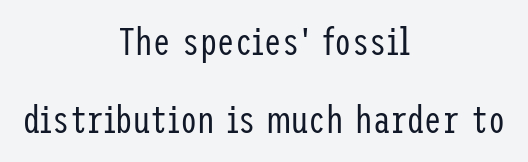
{"serif": "no", "italic": "no", "bold": "no", "weight": "regular", "width": "condensed", "stroke_contrast": "low", "x_height": "medium", "underline": "no", "align": "center", "line_spacing": "loose", "line_spacing_ratio": 2.01, "letter_spacing": "normal", "letter_spacing_em": 0.0, "glyph_px": 39}
